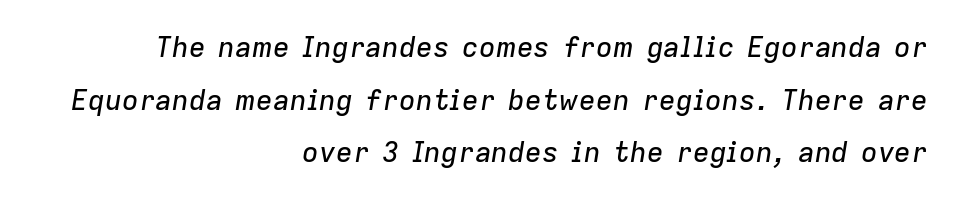
Think of a printed novel: that variable character pitch is what you see here. There is no visible air inserted between adjacent glyphs. This is oblique type, the kind used for emphasis or titles. The typesetter chose a ragged-left arrangement here. The glyphs are unaccompanied by any horizontal stroke below them.
